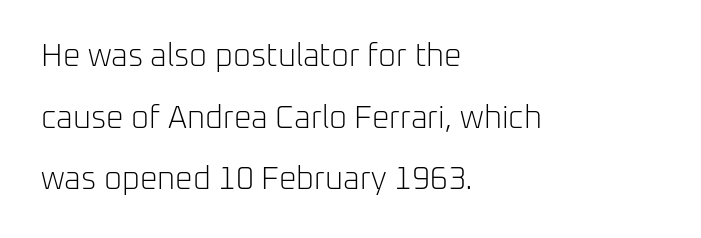
The image shows 31 px light sans-serif type, upright; set left-aligned, loose line spacing (1.99x), normal letter spacing, not underlined; low stroke contrast and a medium x-height.
